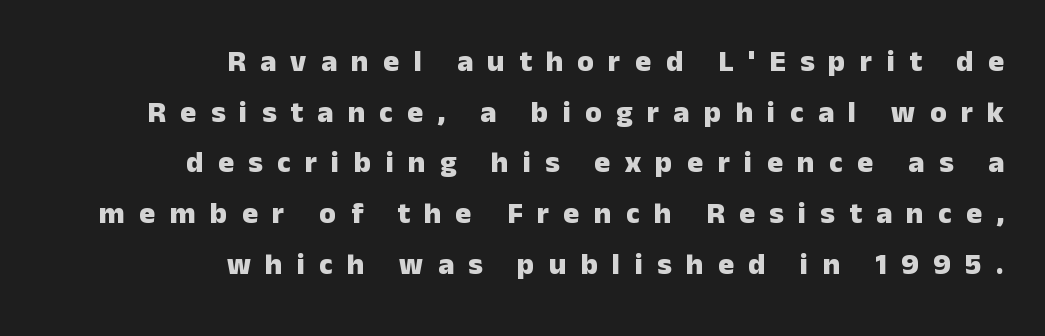
The image shows 30 px heavy sans-serif type, upright; set right-aligned, normal line spacing (1.69x), unusually wide letter spacing (+0.48 em), not underlined; low stroke contrast and a medium x-height.
